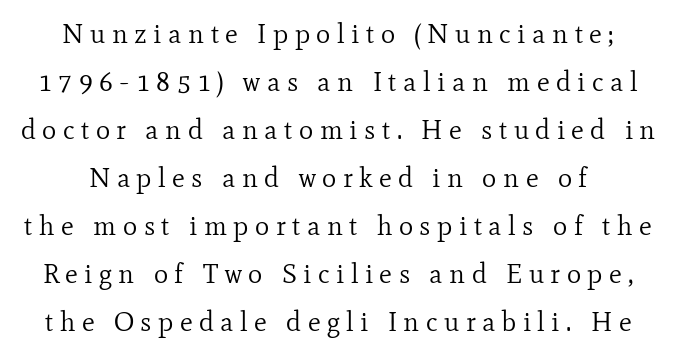
Q: Is the text bold? A: No.
Q: Is the text italic (slanted)? A: No, it is upright.
Q: Is the text underlined? A: No.
Q: Is the spacing between letters normal or unusually wide? A: Unusually wide.
